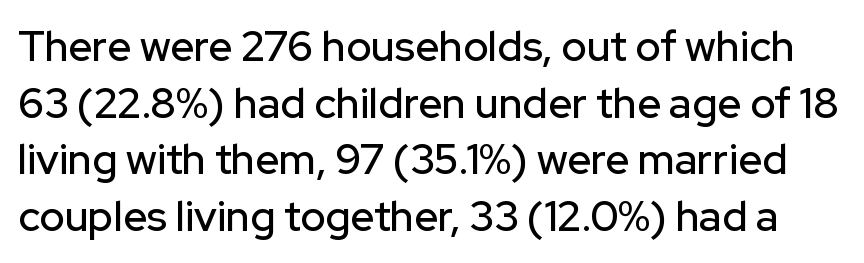
{"serif": "no", "italic": "no", "width": "normal", "stroke_contrast": "low", "x_height": "medium", "monospaced": "no", "underline": "no", "line_spacing": "normal", "line_spacing_ratio": 1.35, "letter_spacing": "normal", "letter_spacing_em": 0.0, "glyph_px": 42}
